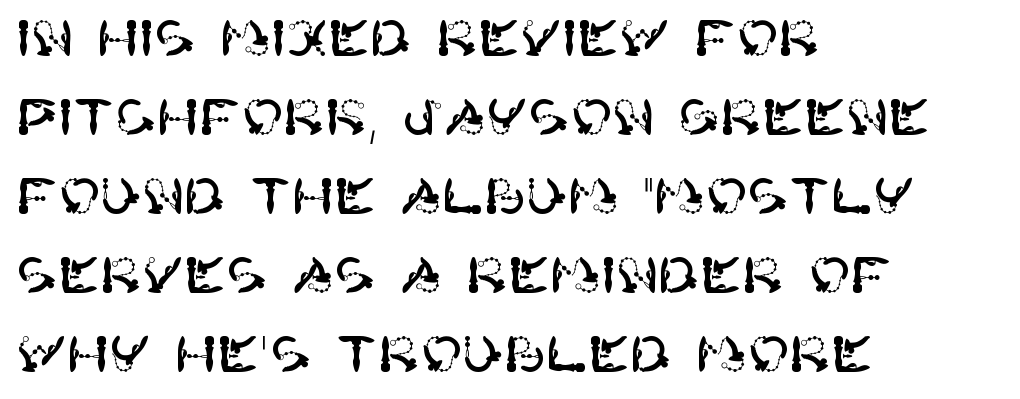
The image shows 50 px sans-serif type, upright; set left-aligned, normal line spacing (1.58x), normal letter spacing, not underlined; high stroke contrast and a large x-height.
